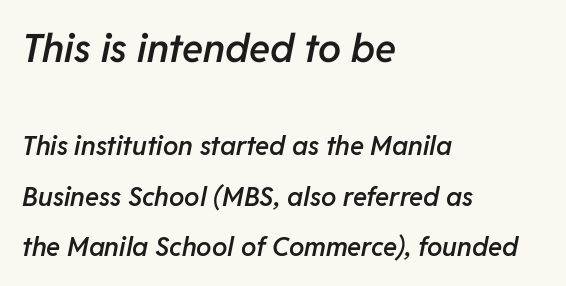
Q: Is the text bold? A: Semi-bold.
Q: Is the text italic (slanted)? A: Yes, it leans right by about 11 degrees.
Q: Is the text underlined? A: No.
Q: How is the paragraph aligned? A: Left-aligned.
Q: Is the spacing between letters normal or unusually wide? A: Normal.
Q: Is the spacing between lines tight, normal or loose? A: Loose.
Q: Which block of text is set in a larger size, the first (top) or the second (bottom)? A: The first (top) one.
Q: Width (condensed, normal, or wide)? A: Normal.
Q: Stroke contrast? A: Low.
Q: x-height? A: Medium.
Q: Monospaced? A: No.
